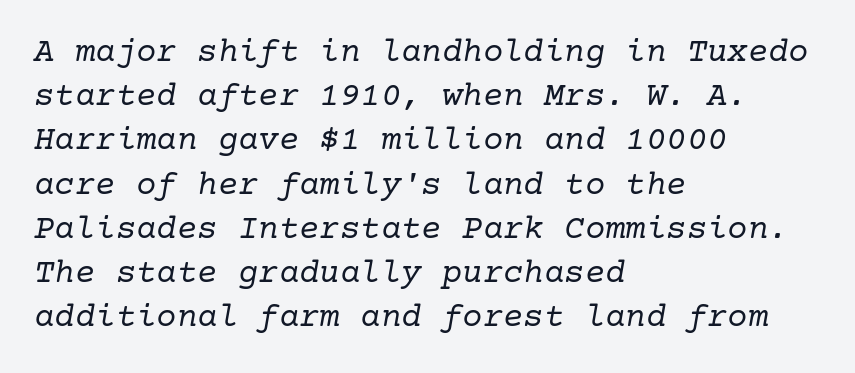
{"serif": "yes", "italic": "yes", "lean": "right", "slant_degrees": 10, "bold": "no", "weight": "regular", "width": "normal", "stroke_contrast": "low", "x_height": "medium", "underline": "no", "align": "left", "line_spacing": "normal", "line_spacing_ratio": 1.3, "letter_spacing": "normal", "letter_spacing_em": 0.0, "glyph_px": 34}
